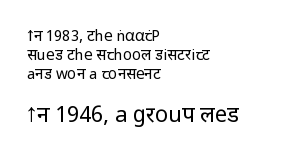
Q: Is the text bold? A: No.
Q: Is the text italic (slanted)? A: No, it is upright.
Q: Is the text underlined? A: No.
Q: How is the paragraph aligned? A: Left-aligned.
Q: Is the spacing between letters normal or unusually wide? A: Normal.
Q: Is the spacing between lines tight, normal or loose? A: Normal.
Q: Which block of text is set in a larger size, the first (top) or the second (bottom)? A: The second (bottom) one.
